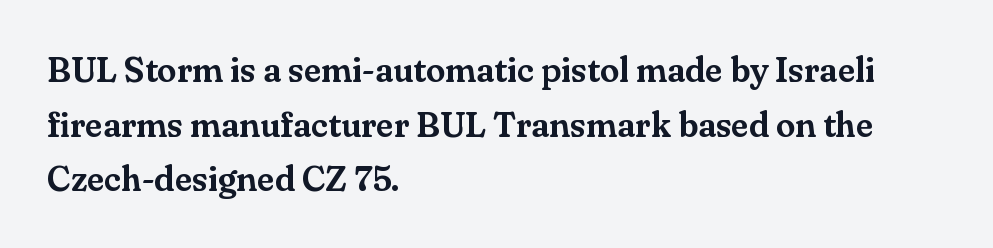
Q: Is the text italic (slanted)? A: No, it is upright.
Q: Is the typeface a serif or a sans-serif typeface? A: Serif.
Q: Is the text underlined? A: No.
Q: How is the paragraph aligned? A: Left-aligned.
Q: Is the spacing between letters normal or unusually wide? A: Normal.
Q: Is the spacing between lines tight, normal or loose? A: Normal.
Q: Width (condensed, normal, or wide)? A: Normal.
Q: Stroke contrast? A: Medium.
Q: x-height? A: Small.
Q: Monospaced? A: No.
